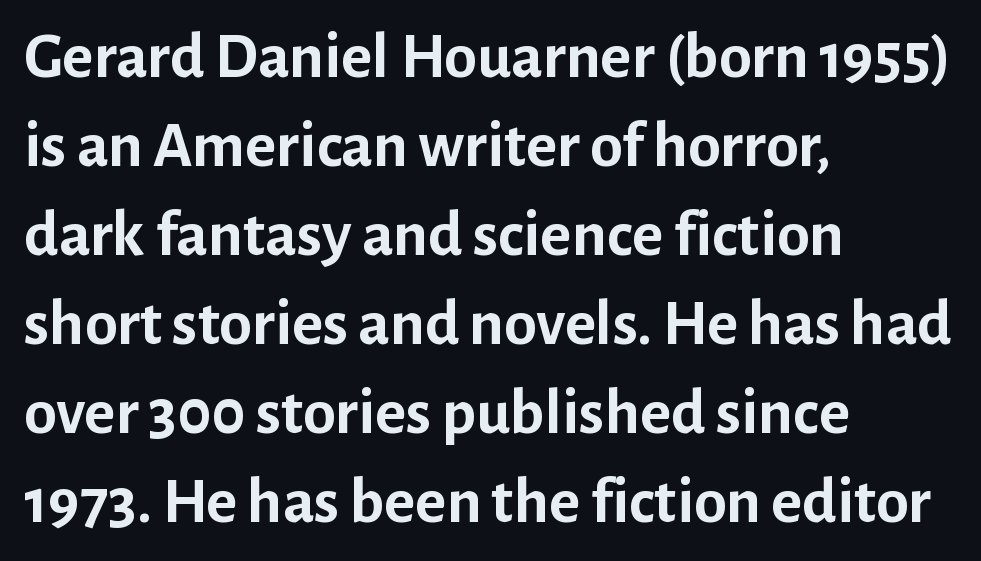
{"serif": "no", "italic": "no", "bold": "yes", "weight": "semibold", "width": "normal", "stroke_contrast": "low", "x_height": "medium", "monospaced": "no", "underline": "no", "align": "left", "line_spacing": "normal", "line_spacing_ratio": 1.35, "letter_spacing": "normal", "letter_spacing_em": 0.0, "glyph_px": 66}
